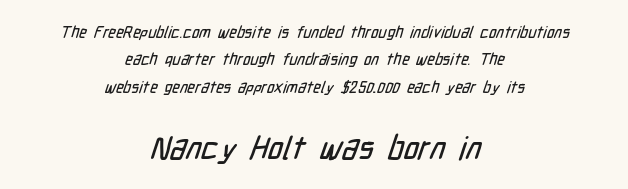
Q: Is the typeface a serif or a sans-serif typeface? A: Sans-serif.
Q: Is the text underlined? A: No.
Q: How is the paragraph aligned? A: Centered.
Q: Is the spacing between letters normal or unusually wide? A: Normal.
Q: Which block of text is set in a larger size, the first (top) or the second (bottom)? A: The second (bottom) one.
Q: Width (condensed, normal, or wide)? A: Condensed.
Q: Stroke contrast? A: Low.
Q: x-height? A: Medium.
Q: Monospaced? A: No.
